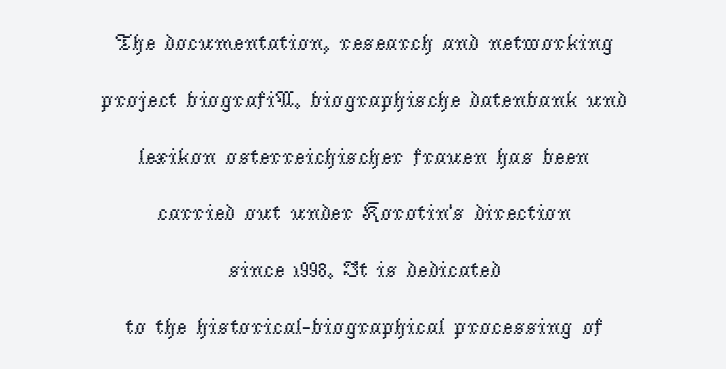
The image shows 23 px text type, upright; set centered, loose line spacing (2.47x), normal letter spacing, not underlined.
